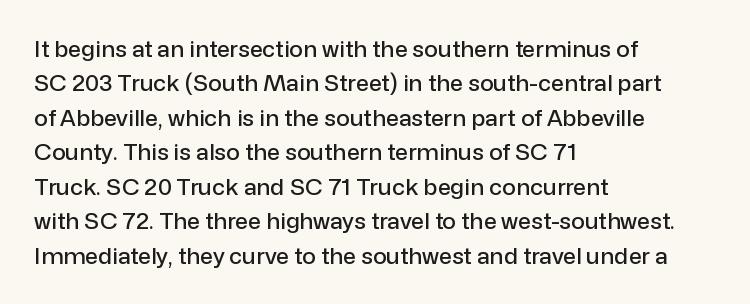
Q: Is the text italic (slanted)? A: No, it is upright.
Q: Is the text underlined? A: No.
Q: How is the paragraph aligned? A: Left-aligned.
Q: Is the spacing between letters normal or unusually wide? A: Normal.
Q: Is the spacing between lines tight, normal or loose? A: Normal.
